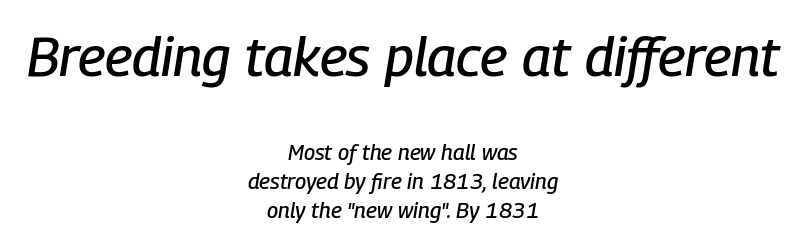
The image shows 55 px condensed type, italic (leaning right); set centered, normal line spacing (1.31x), normal letter spacing, not underlined; the first (top) block is 2.5x larger; low stroke contrast and a medium x-height.
